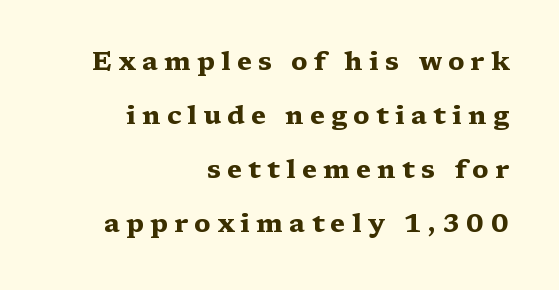
Q: Is the text bold? A: Yes.
Q: Is the text italic (slanted)? A: No, it is upright.
Q: Is the text underlined? A: No.
Q: How is the paragraph aligned? A: Right-aligned.
Q: Is the spacing between letters normal or unusually wide? A: Unusually wide.
Q: Is the spacing between lines tight, normal or loose? A: Loose.
